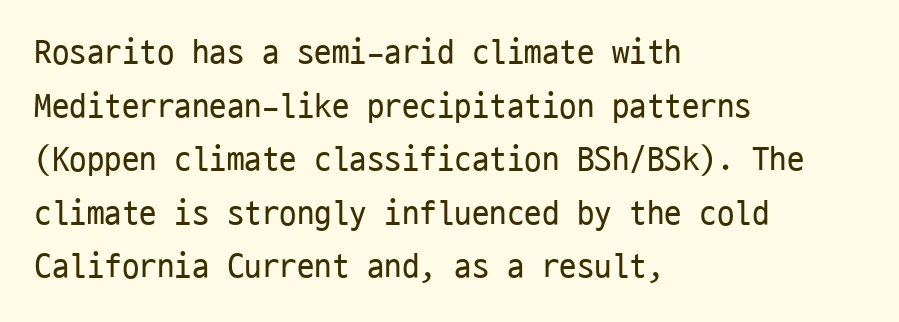
Q: Is the text bold? A: No.
Q: Is the text italic (slanted)? A: No, it is upright.
Q: Is the typeface a serif or a sans-serif typeface? A: Sans-serif.
Q: Is the text underlined? A: No.
Q: How is the paragraph aligned? A: Left-aligned.
Q: Is the spacing between letters normal or unusually wide? A: Normal.
Q: Is the spacing between lines tight, normal or loose? A: Normal.
Q: Width (condensed, normal, or wide)? A: Condensed.
Q: Stroke contrast? A: Low.
Q: x-height? A: Medium.
Q: Monospaced? A: Yes.
